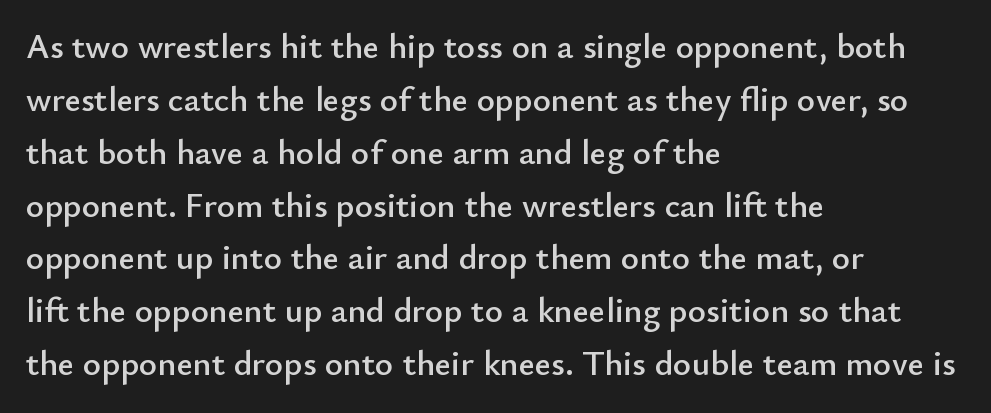
Q: Is the text italic (slanted)? A: No, it is upright.
Q: Is the typeface a serif or a sans-serif typeface? A: Sans-serif.
Q: Is the text underlined? A: No.
Q: How is the paragraph aligned? A: Left-aligned.
Q: Is the spacing between letters normal or unusually wide? A: Normal.
Q: Is the spacing between lines tight, normal or loose? A: Normal.
Q: Width (condensed, normal, or wide)? A: Normal.
Q: Stroke contrast? A: Low.
Q: x-height? A: Small.
Q: Monospaced? A: No.
